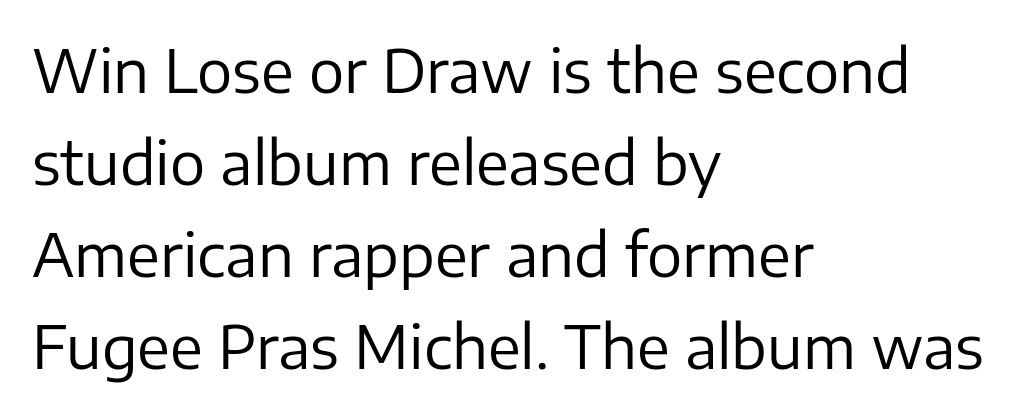
The image shows 59 px regular-weight sans-serif type, upright; set left-aligned, normal line spacing (1.56x), normal letter spacing, not underlined; low stroke contrast and a medium x-height.
